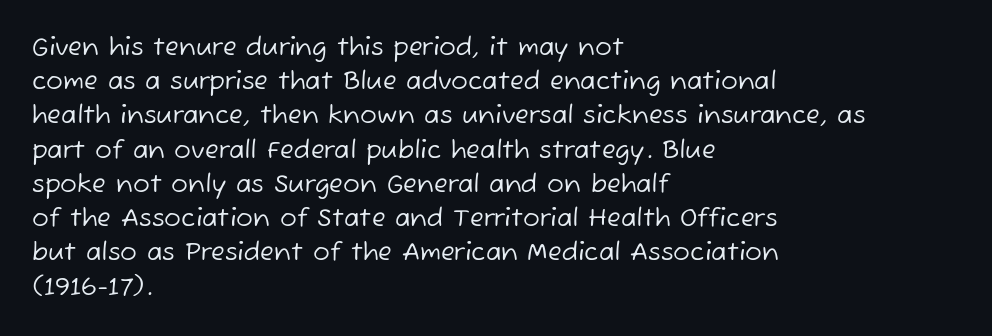
The image shows 25 px text type; set left-aligned, normal line spacing (1.37x), normal letter spacing, not underlined.
